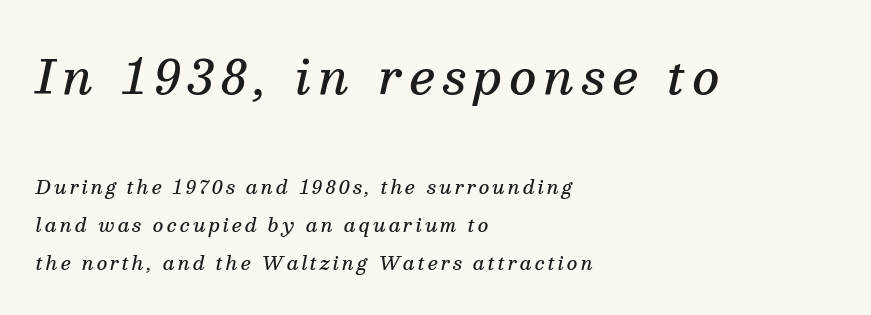
The axis of the letterforms is tilted away from vertical. The leading is generous, giving the passage an open texture. Alignment: flush left. Old-style or modern, the face here clearly has serifs. Type without underlining. Spacing verdict: proportional, widths tailored to each character.
